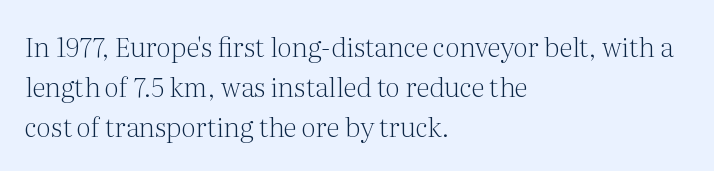
{"italic": "no", "bold": "no", "underline": "no", "align": "left", "line_spacing": "normal", "line_spacing_ratio": 1.48, "letter_spacing": "normal", "letter_spacing_em": 0.0, "glyph_px": 27}
